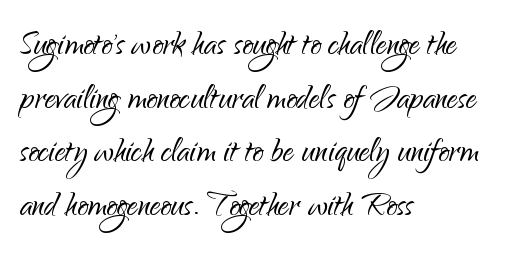
{"serif": "no", "bold": "no", "weight": "light", "width": "normal", "stroke_contrast": "low", "x_height": "small", "monospaced": "no", "underline": "no", "align": "left", "line_spacing": "normal", "line_spacing_ratio": 1.25, "letter_spacing": "normal", "letter_spacing_em": 0.0, "glyph_px": 43}
